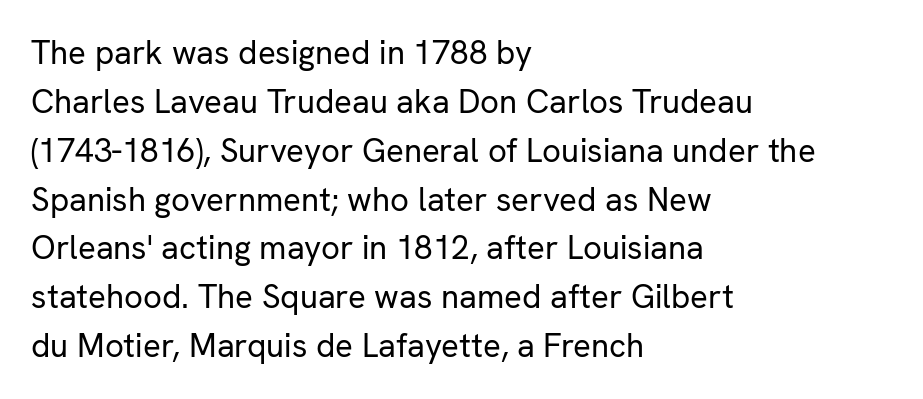
Q: Is the text bold? A: No.
Q: Is the text italic (slanted)? A: No, it is upright.
Q: Is the typeface a serif or a sans-serif typeface? A: Sans-serif.
Q: Is the text underlined? A: No.
Q: How is the paragraph aligned? A: Left-aligned.
Q: Is the spacing between letters normal or unusually wide? A: Normal.
Q: Is the spacing between lines tight, normal or loose? A: Normal.
Q: Width (condensed, normal, or wide)? A: Normal.
Q: Stroke contrast? A: Low.
Q: x-height? A: Medium.
Q: Monospaced? A: No.
